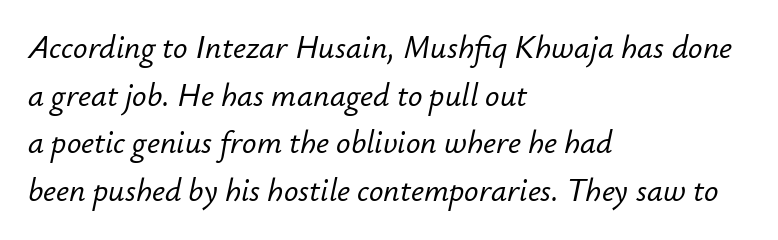
Q: Is the text italic (slanted)? A: Yes, it leans right by about 12 degrees.
Q: Is the text underlined? A: No.
Q: How is the paragraph aligned? A: Left-aligned.
Q: Is the spacing between letters normal or unusually wide? A: Normal.
Q: Is the spacing between lines tight, normal or loose? A: Normal.
Q: Width (condensed, normal, or wide)? A: Normal.
Q: Stroke contrast? A: Low.
Q: x-height? A: Small.
Q: Monospaced? A: No.
